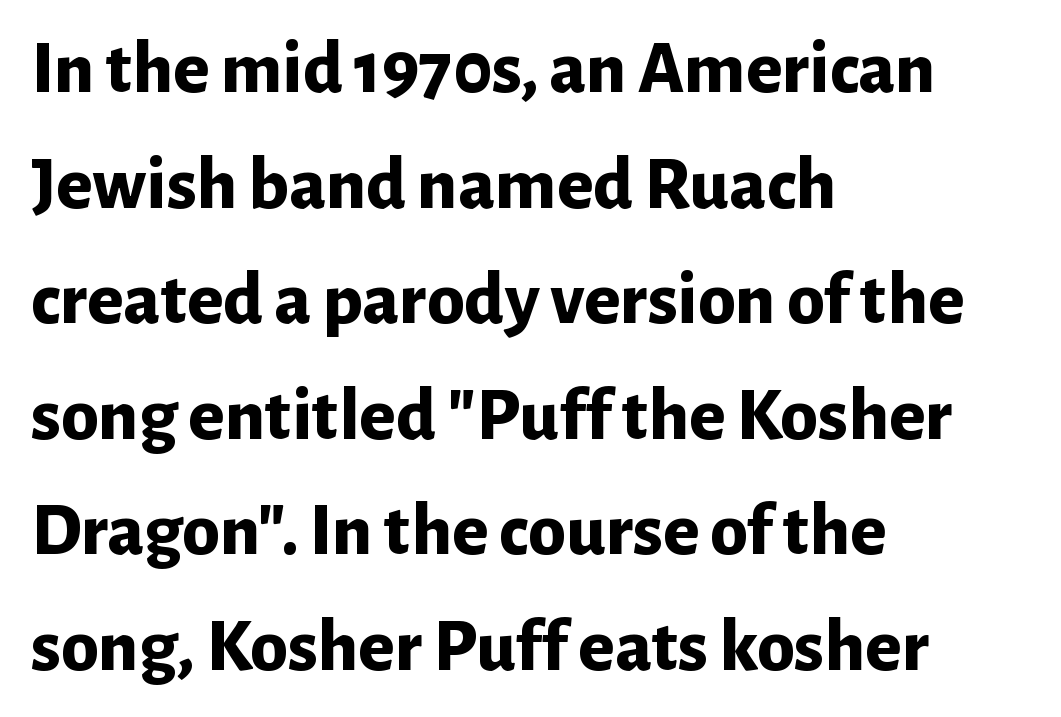
The image shows 76 px bold sans-serif type, upright; set left-aligned, normal line spacing (1.52x), normal letter spacing, not underlined; low stroke contrast and a medium x-height.
